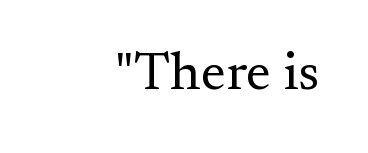
This sample uses an upright cut, with every glyph sitting square on the baseline. Descenders are the only things crossing below the line. Check where the strokes stop: tiny serifs finish them off. Each stroke keeps to a modest, everyday thickness or less.
